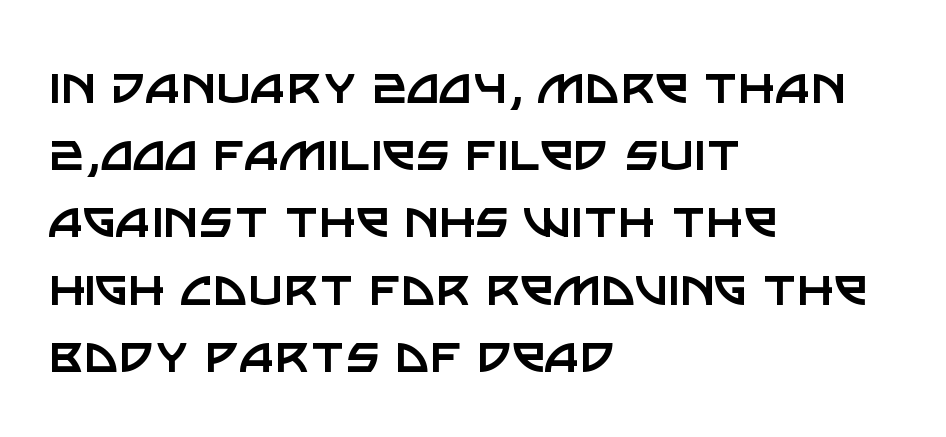
The image shows 60 px regular-weight sans-serif type, upright; set left-aligned, tight line spacing (1.12x), normal letter spacing, not underlined; low stroke contrast and a large x-height.
